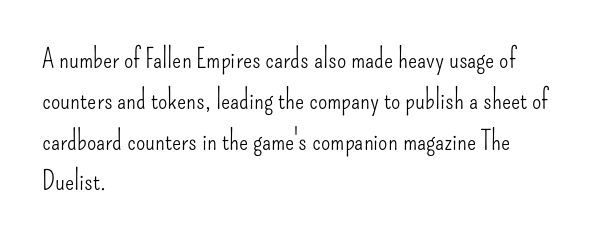
The passage shown stacks its lines at a standard gap. Plain, unruled lines of type. Summary of weight: not heavy and not bold. The rendering keeps characters at their native spacing. Notice how the stems are strictly vertical — no italics here.
